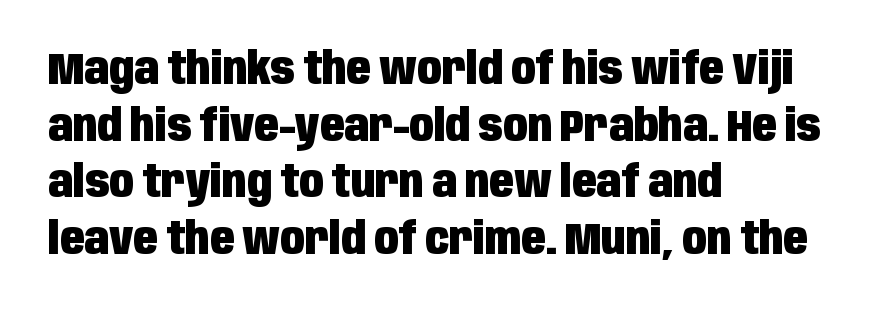
Q: Is the text bold? A: Yes.
Q: Is the text italic (slanted)? A: No, it is upright.
Q: Is the typeface a serif or a sans-serif typeface? A: Sans-serif.
Q: Is the text underlined? A: No.
Q: How is the paragraph aligned? A: Left-aligned.
Q: Is the spacing between letters normal or unusually wide? A: Normal.
Q: Is the spacing between lines tight, normal or loose? A: Normal.
Q: Width (condensed, normal, or wide)? A: Condensed.
Q: Stroke contrast? A: Low.
Q: x-height? A: Large.
Q: Monospaced? A: No.
